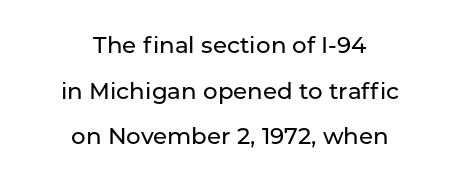
The image shows 23 px text type, upright; set centered, loose line spacing (1.98x), normal letter spacing, not underlined.
